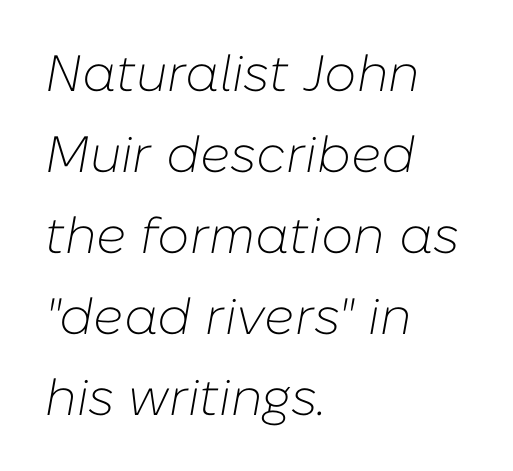
Q: Is the text bold? A: No.
Q: Is the text italic (slanted)? A: Yes, it leans right by about 10 degrees.
Q: Is the text underlined? A: No.
Q: How is the paragraph aligned? A: Left-aligned.
Q: Is the spacing between letters normal or unusually wide? A: Normal.
Q: Is the spacing between lines tight, normal or loose? A: Normal.
Q: Width (condensed, normal, or wide)? A: Normal.
Q: Stroke contrast? A: Low.
Q: x-height? A: Medium.
Q: Monospaced? A: No.
